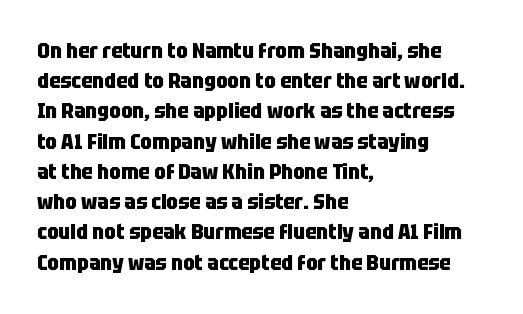
The image shows 21 px bold type, upright; set left-aligned, normal line spacing (1.44x), normal letter spacing, not underlined.
